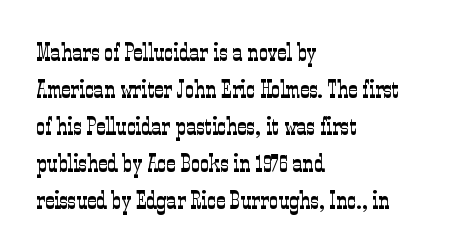
A typesetter would call this leading conventional body-copy spacing. Descender tails drop into unmarked territory. Visually the block forms a straight wall on the left and a jagged coastline on the right. Do the letters lean? They stand straight.
